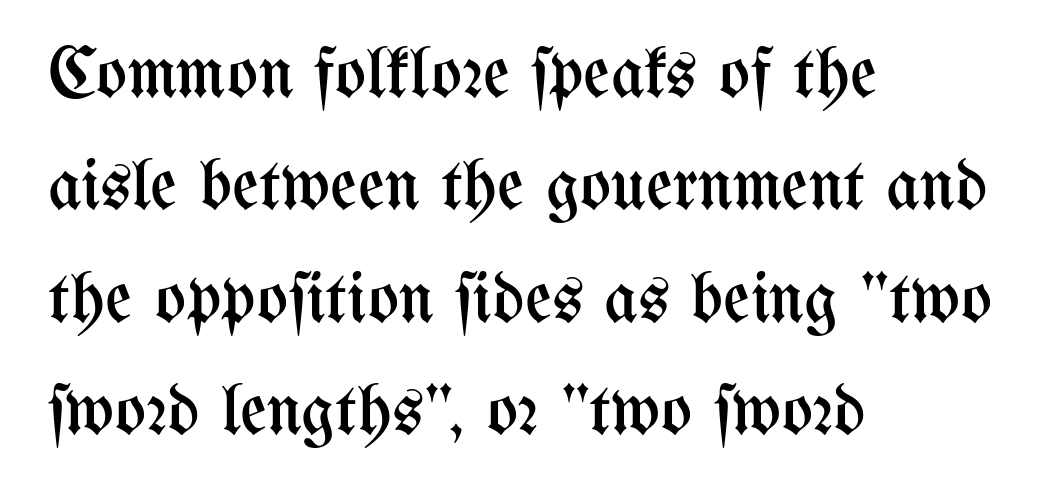
Q: Is the text bold? A: No.
Q: Is the text italic (slanted)? A: No, it is upright.
Q: Is the text underlined? A: No.
Q: How is the paragraph aligned? A: Left-aligned.
Q: Is the spacing between letters normal or unusually wide? A: Normal.
Q: Is the spacing between lines tight, normal or loose? A: Normal.
Q: Width (condensed, normal, or wide)? A: Condensed.
Q: Stroke contrast? A: Medium.
Q: x-height? A: Medium.
Q: Monospaced? A: No.
